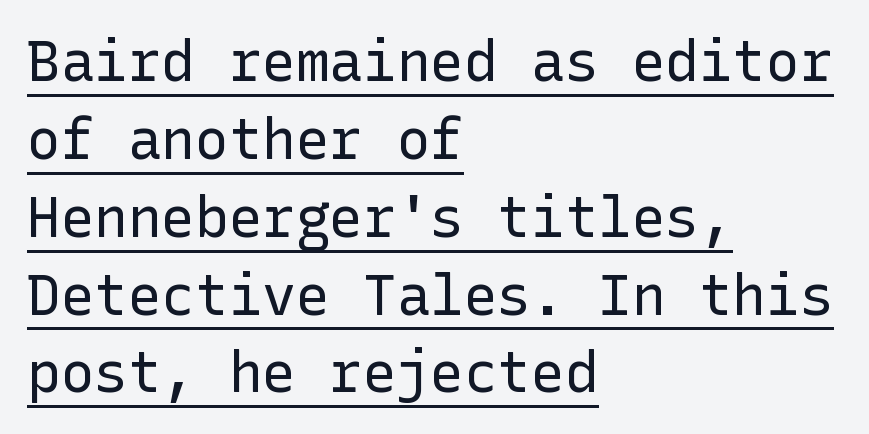
The image shows 56 px regular-weight sans-serif type, upright; set left-aligned, normal line spacing (1.39x), normal letter spacing, underlined; low stroke contrast and a medium x-height.
